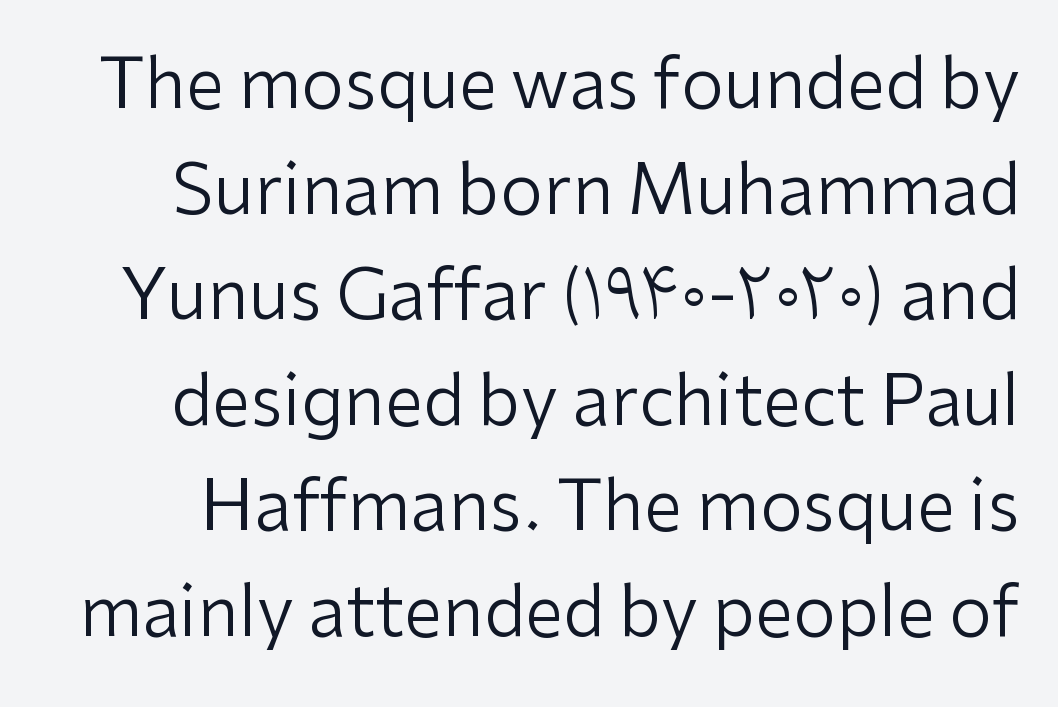
Evenly set lines give the paragraph a standard silhouette. Is the type heavy? It reads as light-to-regular instead. Beneath every word, the page is bare. No italicization has been applied; the sample stays upright.
